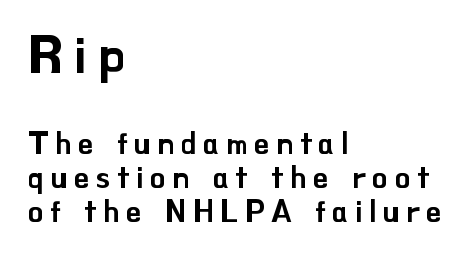
The image shows 52 px sans-serif type, upright; set left-aligned, tight line spacing (1.13x), unusually wide letter spacing (+0.23 em), not underlined; the first (top) block is 1.73x larger; low stroke contrast and a small x-height.
